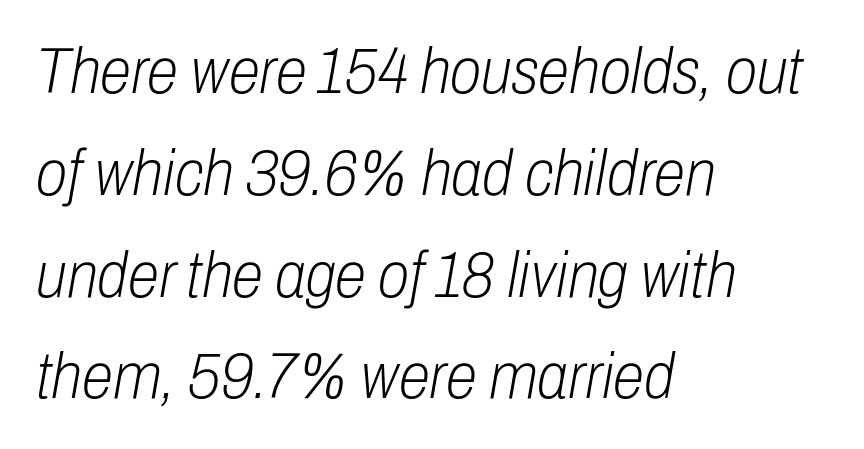
These lines keep a tight, regular rhythm from letter to letter. The passage shown is not bold in any degree. Which margin do the lines hug? The left one — the right edge is uneven. Each letter keeps its own natural width here, so spacing adapts to shape. The specimen omits any rule beneath the text block's lines.
